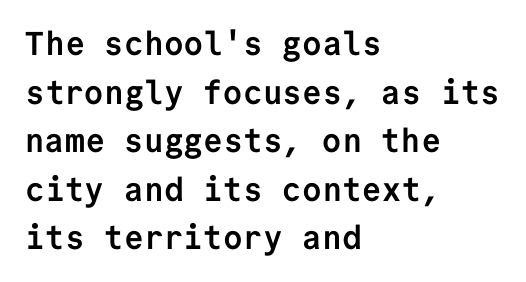
The paragraph shown leans on its left margin. Do the characters align in a grid? Yes, the font is monospaced. Tracking here is standard; glyphs follow each other at the usual distance. Decoration check: the copy has no underline. Each letter's strokes conclude bluntly, with no projecting serifs. The letters stand straight up with perfectly vertical stems.
